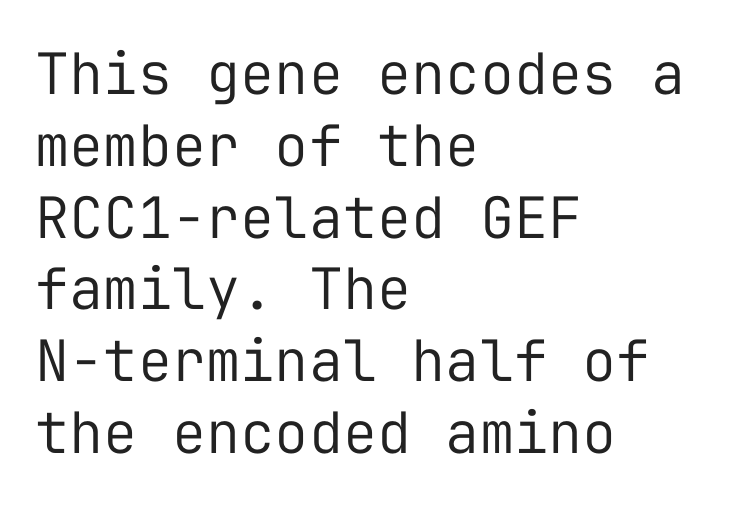
{"serif": "no", "italic": "no", "bold": "no", "weight": "regular", "width": "normal", "stroke_contrast": "low", "x_height": "medium", "monospaced": "yes", "underline": "no", "align": "left", "line_spacing": "normal", "line_spacing_ratio": 1.26, "letter_spacing": "normal", "letter_spacing_em": 0.0, "glyph_px": 57}
